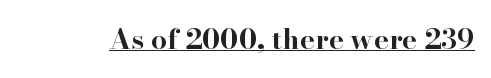
Q: Is the text bold? A: Yes.
Q: Is the text italic (slanted)? A: No, it is upright.
Q: Is the typeface a serif or a sans-serif typeface? A: Serif.
Q: Is the text underlined? A: Yes.
Q: Is the spacing between letters normal or unusually wide? A: Normal.
Q: Width (condensed, normal, or wide)? A: Wide.
Q: Stroke contrast? A: High.
Q: x-height? A: Small.
Q: Monospaced? A: No.
